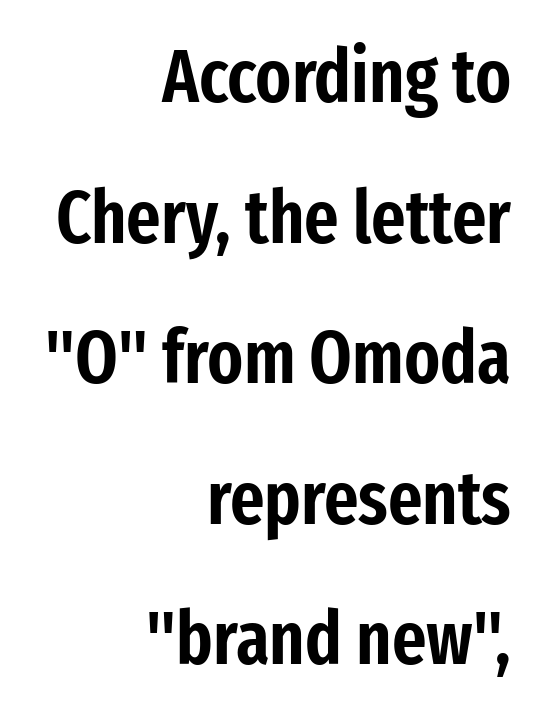
Q: Is the text italic (slanted)? A: No, it is upright.
Q: Is the typeface a serif or a sans-serif typeface? A: Sans-serif.
Q: Is the text underlined? A: No.
Q: How is the paragraph aligned? A: Right-aligned.
Q: Is the spacing between letters normal or unusually wide? A: Normal.
Q: Is the spacing between lines tight, normal or loose? A: Loose.
Q: Width (condensed, normal, or wide)? A: Condensed.
Q: Stroke contrast? A: Low.
Q: x-height? A: Medium.
Q: Monospaced? A: No.
